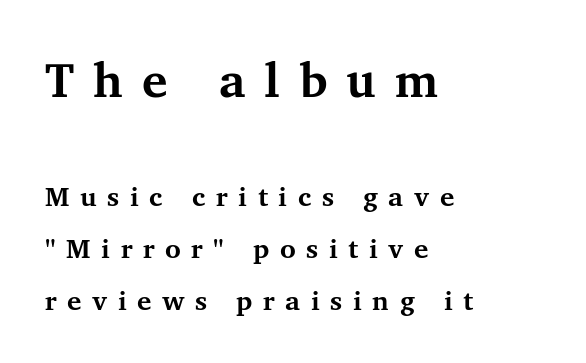
{"serif": "yes", "italic": "no", "bold": "yes", "weight": "bold", "width": "normal", "stroke_contrast": "medium", "x_height": "medium", "monospaced": "no", "underline": "no", "align": "left", "line_spacing": "loose", "line_spacing_ratio": 1.94, "letter_spacing": "wide", "letter_spacing_em": 0.39, "larger_block": "first", "size_ratio": 1.78, "glyph_px": 48}
